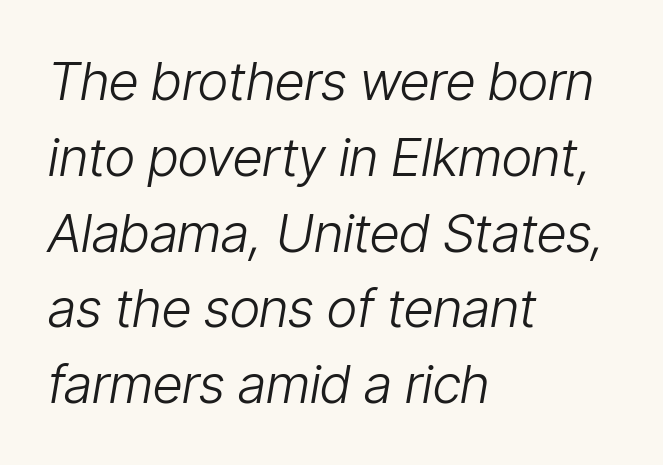
Line spacing here is normal. Note the varied advance widths — an 'i' is clearly narrower than an 'm'. Left-aligned paragraph, ragged on the right. The area under the type is left untouched.
